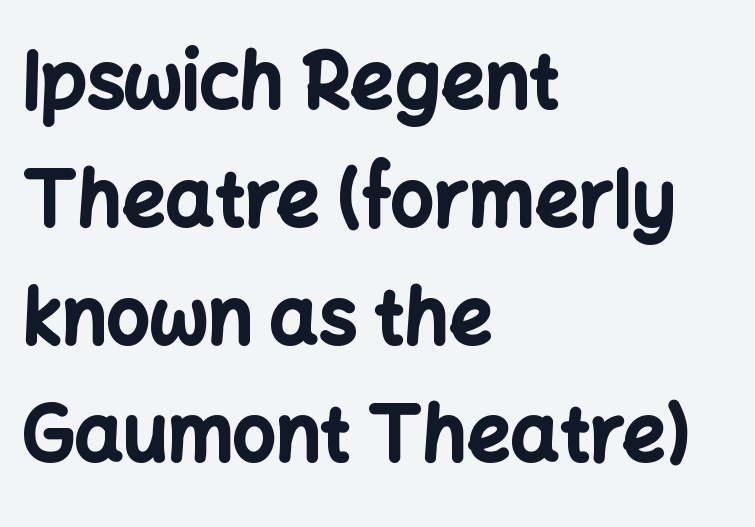
Tracking here is standard; glyphs follow each other at the usual distance. Ordinary non-slanted type is in use. Is this a fixed-width face? No — the glyphs have proportional, varying widths. Check under the words: just untouched page. Typeset ragged right — the left edge is the straight one. Students, this is bold: see how much ink each stroke carries.
